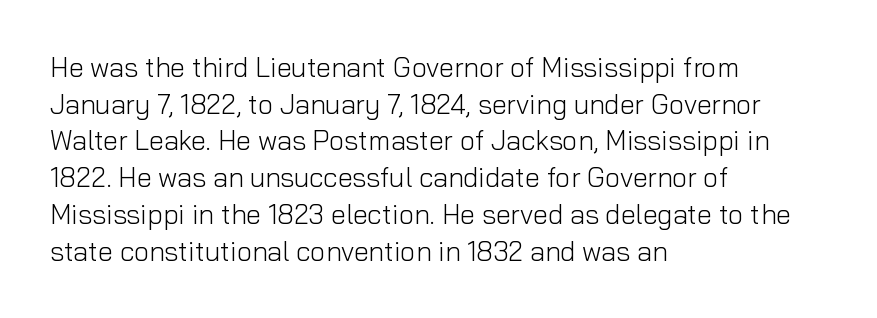
Reading down the block, your eye returns to a fixed left position each line. Do the letters lean? They stand straight. The strip under each line holds only bare page. Bold? No — there's no thickening of the strokes. Line spacing here is normal. Glyph-to-glyph distance matches everyday printed text.
